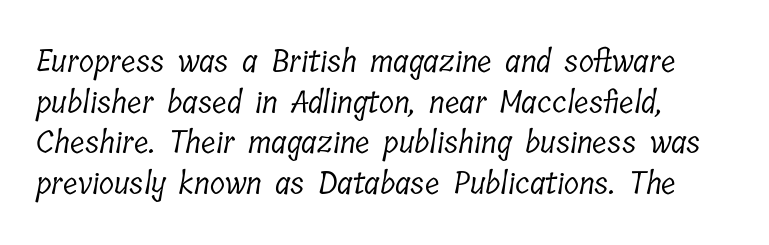
Q: Is the text bold? A: No.
Q: Is the typeface a serif or a sans-serif typeface? A: Serif.
Q: Is the text underlined? A: No.
Q: How is the paragraph aligned? A: Left-aligned.
Q: Is the spacing between letters normal or unusually wide? A: Normal.
Q: Is the spacing between lines tight, normal or loose? A: Normal.
Q: Width (condensed, normal, or wide)? A: Condensed.
Q: Stroke contrast? A: Low.
Q: x-height? A: Medium.
Q: Monospaced? A: No.
